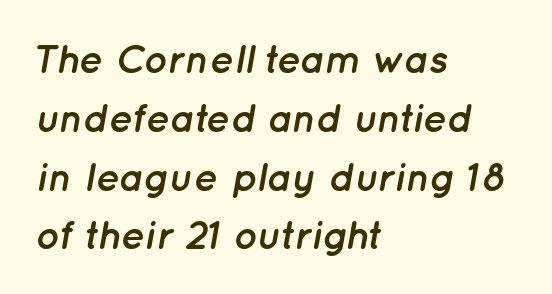
Think of a printed novel: that variable character pitch is what you see here. Designer's note — italics engaged. Caption: standard tracking, unaltered. Where is the straight margin? On the left. A clean baseline with only descenders dipping below it.
